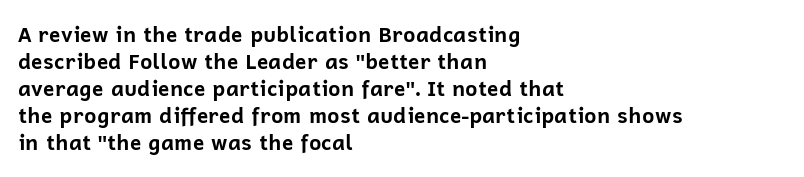
The space directly below the letters is spotless. In terms of leading, this rendering sits right in the middle. Notice how the stems are strictly vertical — no italics here. Honestly, the letter spacing is just normal — you wouldn't notice it. Typesetter's note: full bold, strokes at maximum text heaviness.
